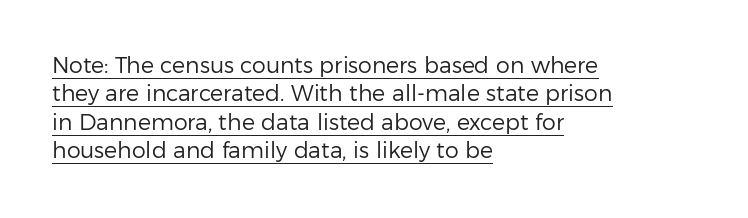
The text block is weighted toward the left margin, trailing off unevenly rightward. Characters follow at the spacing the type designer built in. Heaviness? Minimal to ordinary, like unemphasized prose. The string is rendered with underlining switched on. The axis of the letterforms is exactly vertical. The block of text has a typical density, with ordinary space between rows.
